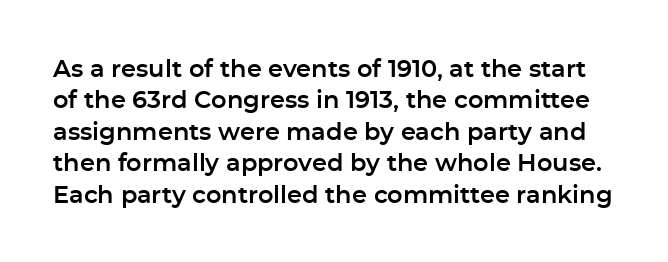
The image shows 24 px text type, upright; set normal line spacing (1.31x), normal letter spacing, not underlined.
